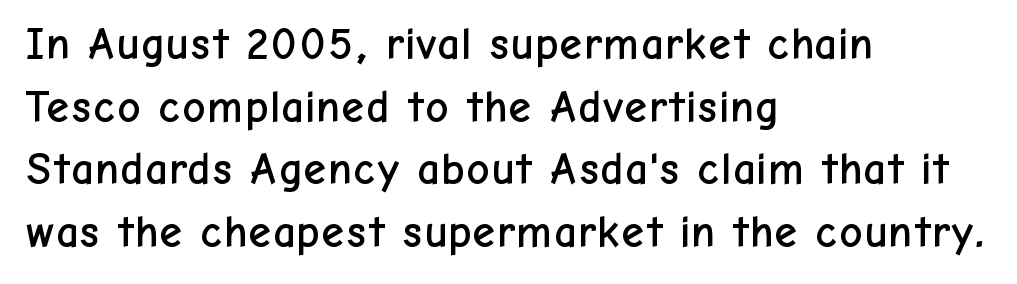
Do the letters lean? They stand straight. A typesetter would call this proportional, since set widths differ per character. Unlike a traditional serif, this face leaves its strokes unadorned. This sample keeps an unexceptional amount of space between lines.
